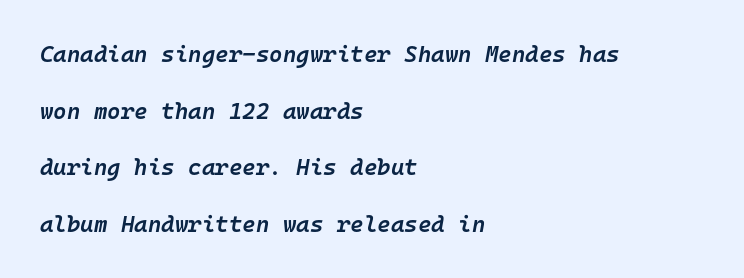
{"italic": "yes", "lean": "right", "slant_degrees": 10, "bold": "semi", "underline": "no", "align": "left", "line_spacing": "loose", "line_spacing_ratio": 2.46, "letter_spacing": "normal", "letter_spacing_em": 0.0, "glyph_px": 23}
